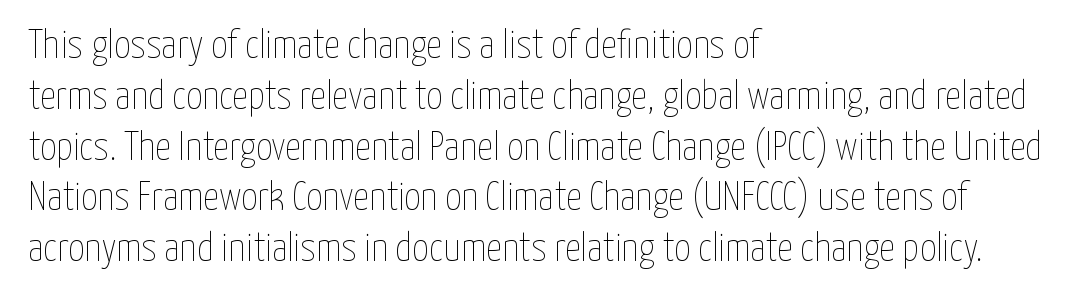
The image shows 40 px thin, condensed type, upright; set left-aligned, normal line spacing (1.27x), normal letter spacing, not underlined; low stroke contrast and a medium x-height.
